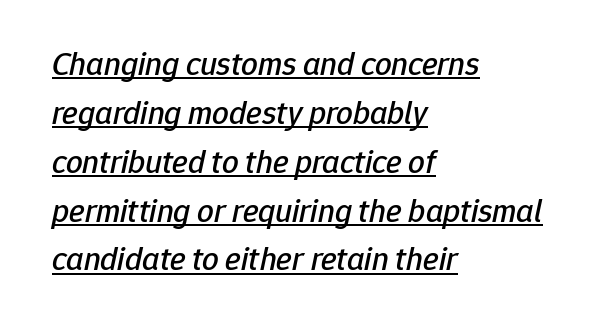
Looks like someone drew a line under every word here. Characters follow at the spacing the type designer built in. Layout note: lines flush left. The designer left line spacing at the default. You could not count columns in this text — the font is proportionally spaced. The specimen reads as italic at a glance.
